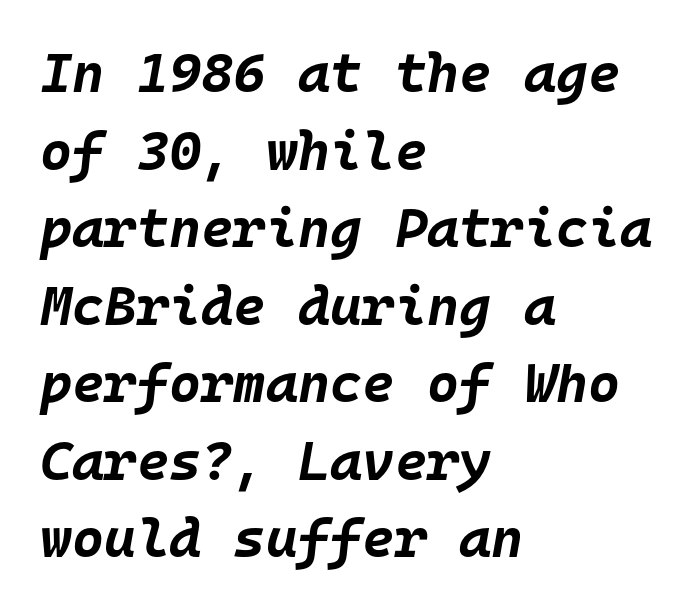
{"italic": "yes", "lean": "right", "slant_degrees": 10, "bold": "yes", "weight": "bold", "width": "normal", "stroke_contrast": "low", "x_height": "large", "monospaced": "yes", "underline": "no", "align": "left", "line_spacing": "normal", "line_spacing_ratio": 1.41, "letter_spacing": "normal", "letter_spacing_em": 0.0, "glyph_px": 55}
